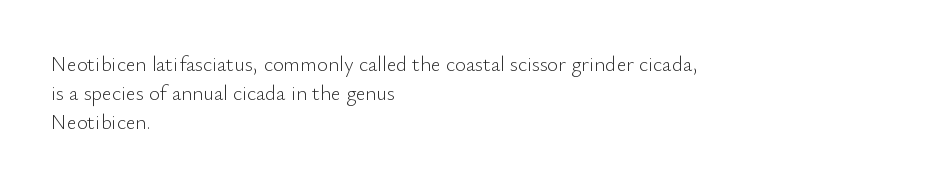
{"italic": "no", "bold": "no", "underline": "no", "align": "left", "line_spacing": "normal", "line_spacing_ratio": 1.37, "letter_spacing": "normal", "letter_spacing_em": 0.0, "glyph_px": 21}
